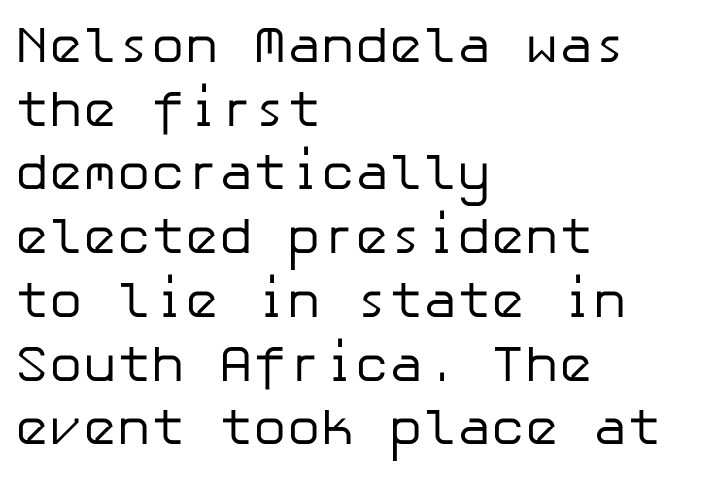
{"serif": "no", "italic": "no", "bold": "no", "weight": "regular", "width": "normal", "stroke_contrast": "low", "x_height": "medium", "underline": "no", "align": "left", "line_spacing": "normal", "line_spacing_ratio": 1.25, "letter_spacing": "normal", "letter_spacing_em": 0.0, "glyph_px": 51}
